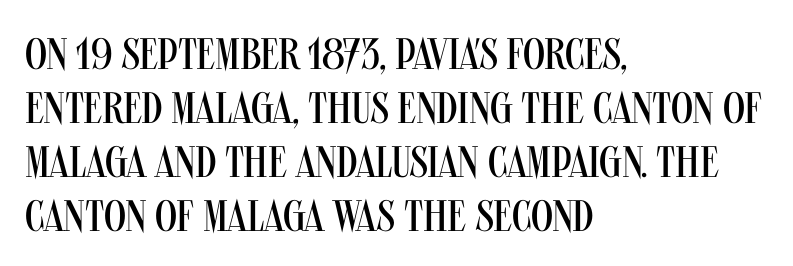
{"serif": "no", "italic": "no", "bold": "no", "weight": "regular", "width": "condensed", "stroke_contrast": "medium", "x_height": "large", "monospaced": "no", "underline": "no", "align": "left", "line_spacing_ratio": 1.23, "letter_spacing": "normal", "letter_spacing_em": 0.0, "glyph_px": 44}
